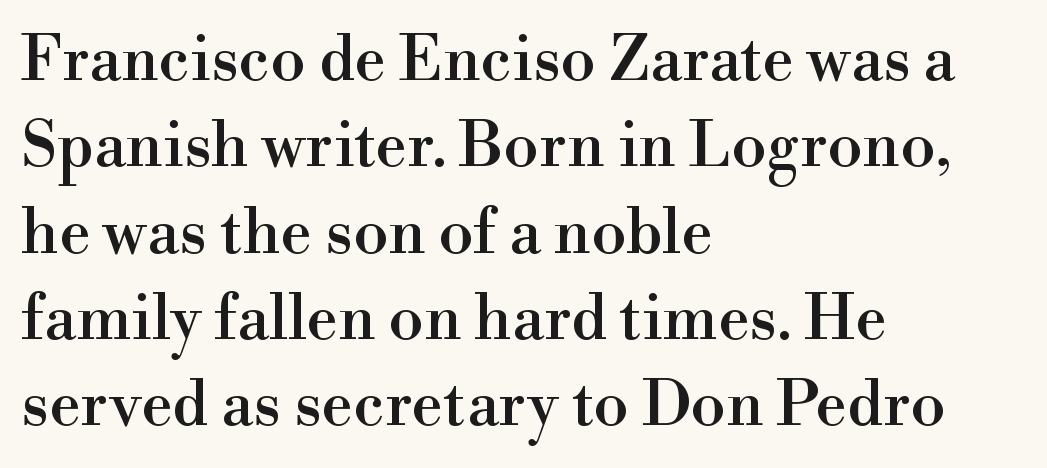
The designer left line spacing at the default. These lines are set flush left with a ragged right edge. Are there feet on the stems? There are — it's a serif. The space directly below the letters is spotless.
